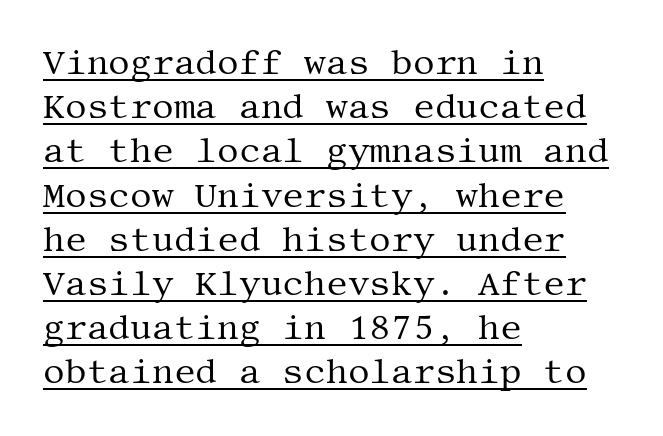
The image shows 34 px regular-weight serif type, upright; set left-aligned, normal line spacing (1.3x), normal letter spacing, underlined; medium stroke contrast and a large x-height.
